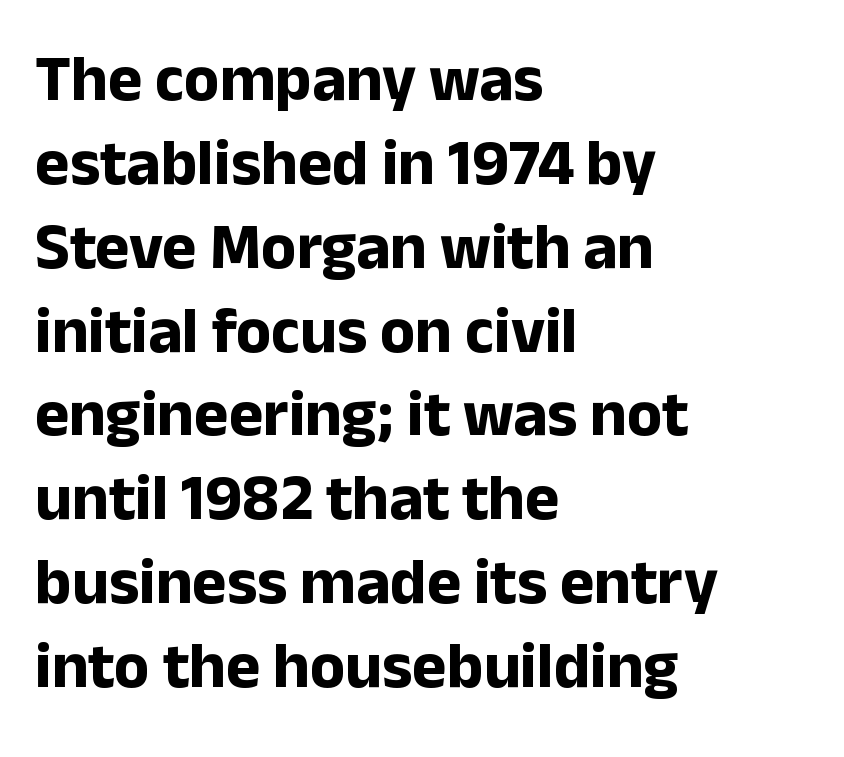
Typesetter's note: full bold, strokes at maximum text heaviness. The characters display no serif detailing; their extremities are plain. The paragraph has a hard left edge and a soft right edge. The space between consecutive lines is moderate.
